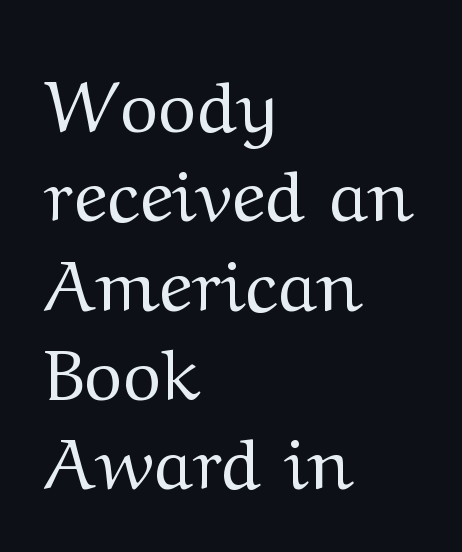
Underline: absent. Caption: face not bold, strokes unweighted. Yep, those are serifs on the letters. Tracking value appears to be zero — textbook default spacing. Here the designer chose a conventional face with non-uniform glyph widths.
